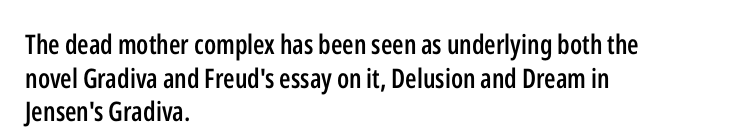
Does the copy run flush right? No — it runs flush left. The passage shown has conventional tracking throughout. Compared with an ordinary text face, these strokes are moderately heavier — a semibold. Unlike italic type, these characters show no tilt at all. No word sits above an underline.
